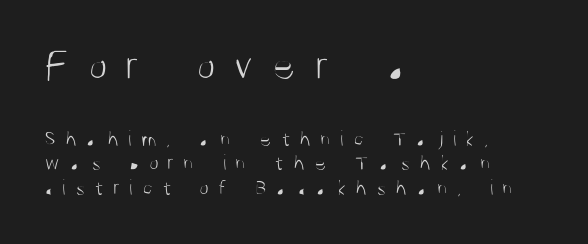
Q: Is the text bold? A: No.
Q: Is the text italic (slanted)? A: No, it is upright.
Q: Is the typeface a serif or a sans-serif typeface? A: Sans-serif.
Q: Is the text underlined? A: No.
Q: How is the paragraph aligned? A: Left-aligned.
Q: Is the spacing between letters normal or unusually wide? A: Unusually wide.
Q: Is the spacing between lines tight, normal or loose? A: Tight.
Q: Which block of text is set in a larger size, the first (top) or the second (bottom)? A: The first (top) one.
Q: Width (condensed, normal, or wide)? A: Condensed.
Q: Stroke contrast? A: Medium.
Q: x-height? A: Large.
Q: Monospaced? A: No.
